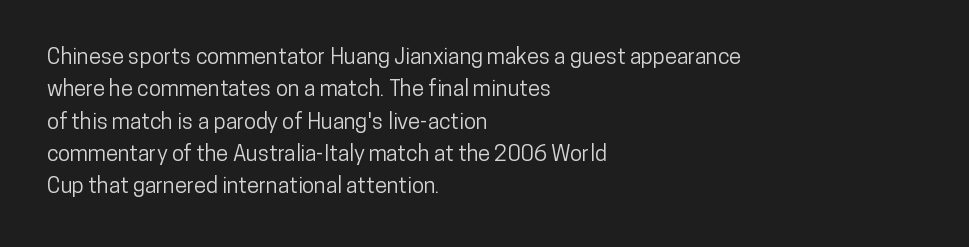
Bare-footed words on every line. The space between consecutive lines is moderate. Caption: standard tracking, unaltered. The lettering holds an erect, upright posture throughout. The text block is weighted toward the left margin, trailing off unevenly rightward.
